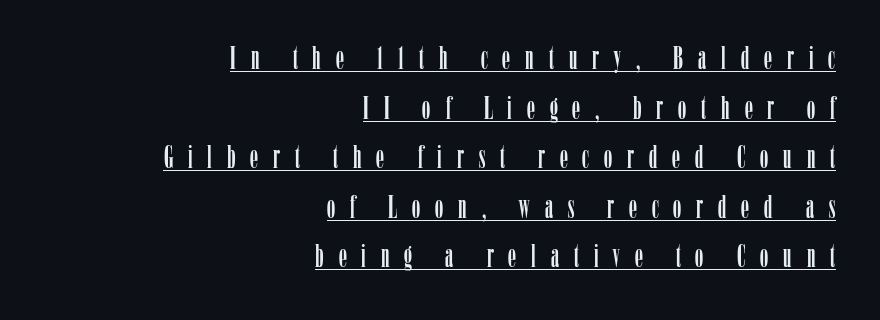
The image shows 32 px condensed serif type, upright; set right-aligned, normal line spacing (1.55x), unusually wide letter spacing (+0.47 em), underlined; low stroke contrast and a medium x-height.
